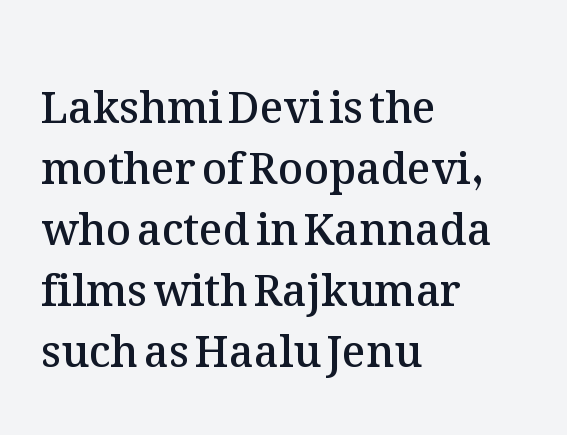
The image shows 43 px semibold type, upright; set left-aligned, normal line spacing (1.42x), normal letter spacing, not underlined; medium stroke contrast and a medium x-height.
